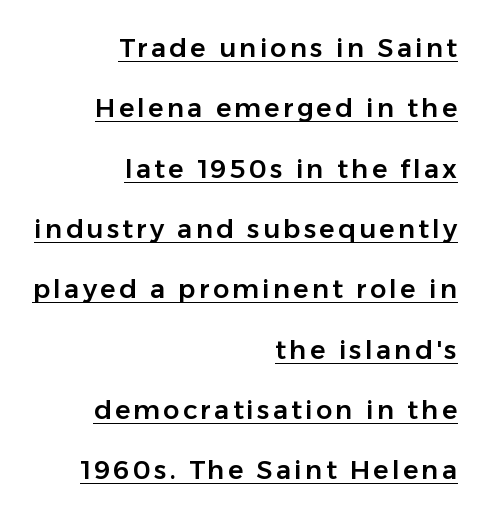
Typeset ragged left — the right edge is the straight one. You could fit nearly another row in the gap between these rows. The specimen reads as upright at a glance. Check the space under the baseline: a stroke is drawn there.
